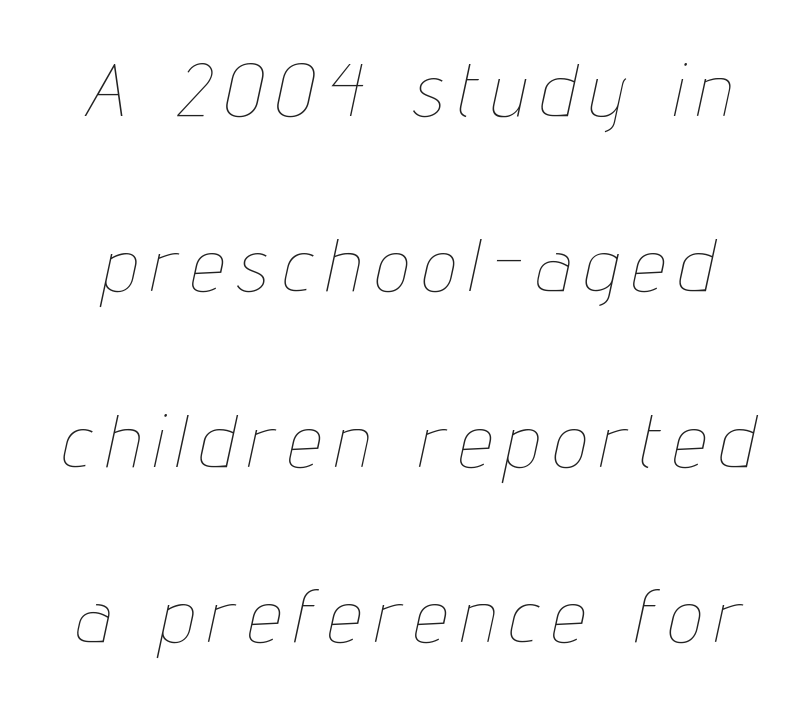
Q: Is the text bold? A: No.
Q: Is the text italic (slanted)? A: Yes, it leans right by about 12 degrees.
Q: Is the text underlined? A: No.
Q: Is the spacing between letters normal or unusually wide? A: Unusually wide.
Q: Is the spacing between lines tight, normal or loose? A: Loose.
Q: Width (condensed, normal, or wide)? A: Condensed.
Q: Stroke contrast? A: Low.
Q: x-height? A: Medium.
Q: Monospaced? A: No.
